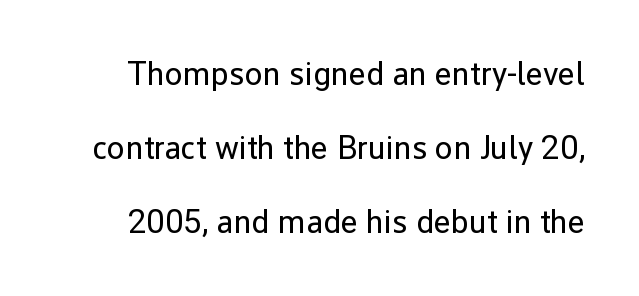
{"serif": "no", "italic": "no", "bold": "no", "weight": "regular", "width": "normal", "stroke_contrast": "low", "x_height": "medium", "monospaced": "no", "underline": "no", "line_spacing": "loose", "line_spacing_ratio": 2.24, "letter_spacing": "normal", "letter_spacing_em": 0.0, "glyph_px": 33}
